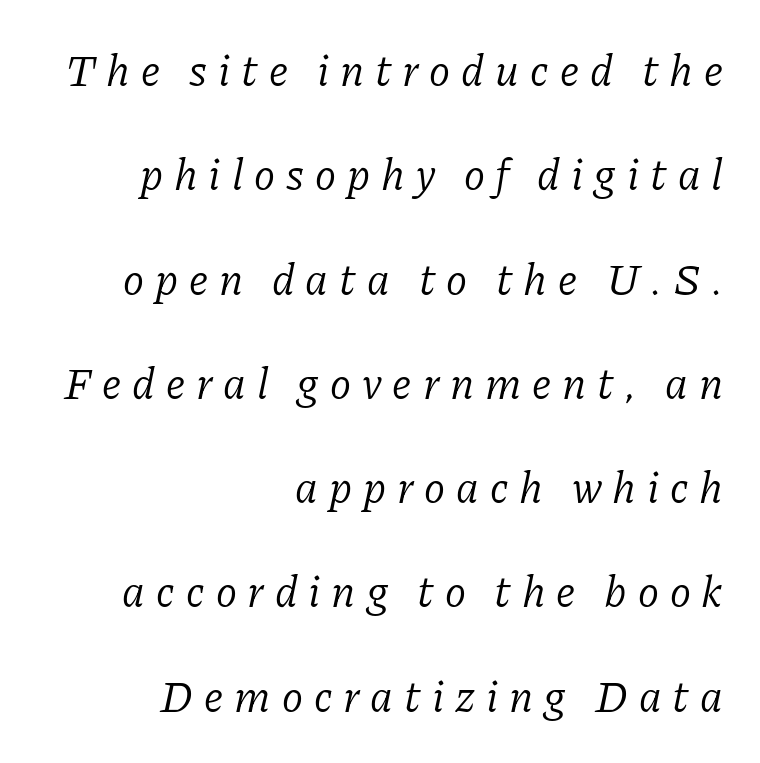
The image shows 44 px light serif type, italic (leaning right); set right-aligned, loose line spacing (2.37x), unusually wide letter spacing (+0.25 em), not underlined; low stroke contrast and a medium x-height.
